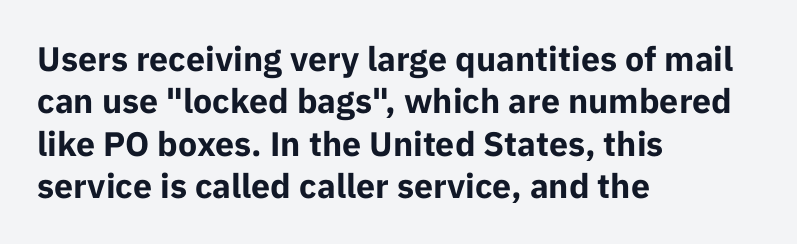
The image shows 34 px bold sans-serif type, upright; set left-aligned, normal line spacing (1.25x), normal letter spacing, not underlined; low stroke contrast and a medium x-height.
